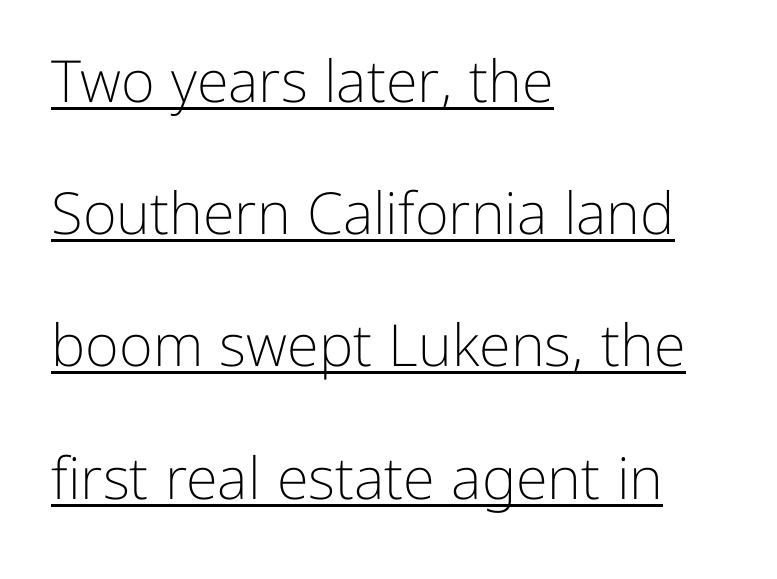
{"serif": "no", "italic": "no", "bold": "no", "weight": "light", "width": "normal", "stroke_contrast": "low", "x_height": "medium", "monospaced": "no", "underline": "yes", "align": "left", "line_spacing": "loose", "line_spacing_ratio": 2.28, "letter_spacing": "normal", "letter_spacing_em": 0.0, "glyph_px": 58}
